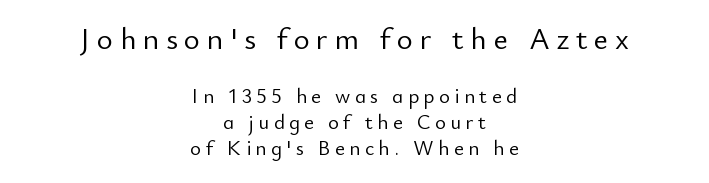
Q: Is the text bold? A: No.
Q: Is the text italic (slanted)? A: No, it is upright.
Q: Is the typeface a serif or a sans-serif typeface? A: Sans-serif.
Q: Is the text underlined? A: No.
Q: How is the paragraph aligned? A: Centered.
Q: Is the spacing between letters normal or unusually wide? A: Unusually wide.
Q: Which block of text is set in a larger size, the first (top) or the second (bottom)? A: The first (top) one.
Q: Width (condensed, normal, or wide)? A: Normal.
Q: Stroke contrast? A: Low.
Q: x-height? A: Small.
Q: Monospaced? A: No.
